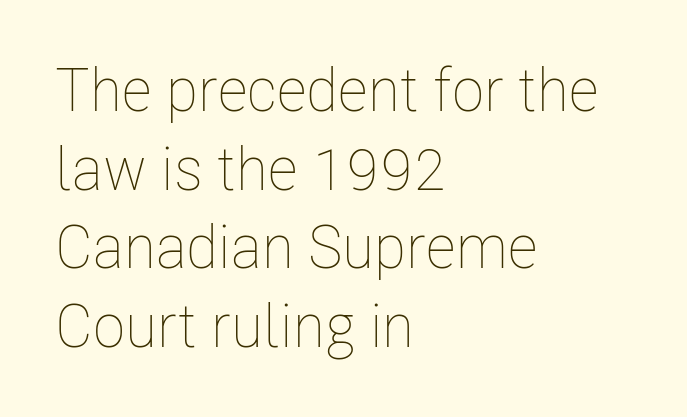
{"italic": "no", "bold": "no", "weight": "thin", "width": "condensed", "stroke_contrast": "low", "x_height": "medium", "monospaced": "no", "underline": "no", "align": "left", "line_spacing": "normal", "line_spacing_ratio": 1.31, "letter_spacing": "normal", "letter_spacing_em": 0.0, "glyph_px": 60}
